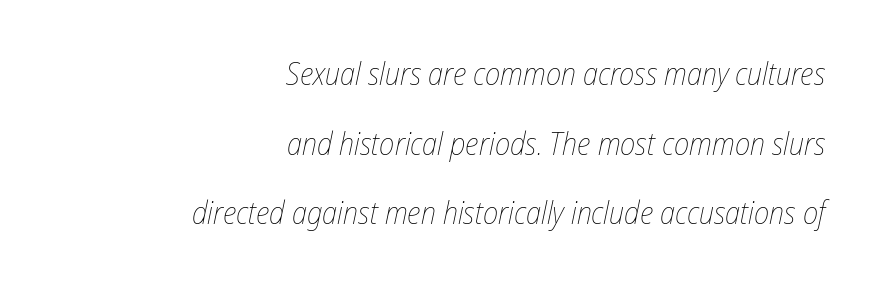
Q: Is the text bold? A: No.
Q: Is the text italic (slanted)? A: Yes, it leans right by about 12 degrees.
Q: Is the text underlined? A: No.
Q: How is the paragraph aligned? A: Right-aligned.
Q: Is the spacing between letters normal or unusually wide? A: Normal.
Q: Is the spacing between lines tight, normal or loose? A: Loose.
Q: Width (condensed, normal, or wide)? A: Condensed.
Q: Stroke contrast? A: Low.
Q: x-height? A: Medium.
Q: Monospaced? A: No.
